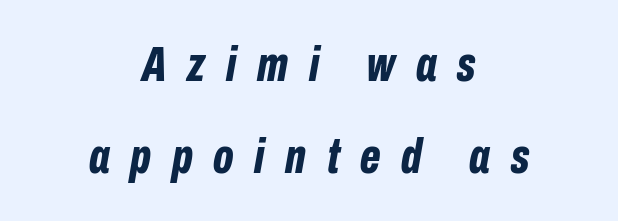
The image shows 49 px bold, condensed type, italic (leaning right); set centered, line spacing 1.87x, unusually wide letter spacing (+0.42 em), not underlined; low stroke contrast and a medium x-height.
